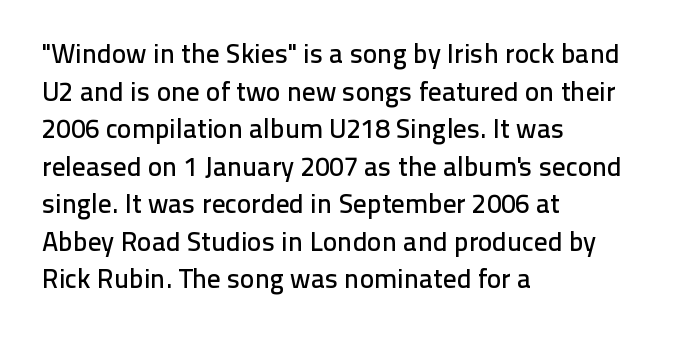
Plain, unruled lines of type. The lines in this sample share a left origin and differ only in where they stop. The specimen reads as upright at a glance. Letter spacing: default. If you measured baseline to baseline, you'd find a middling distance.
